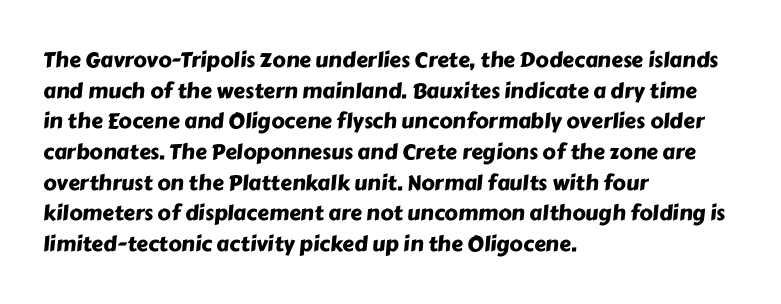
Q: Is the text underlined? A: No.
Q: How is the paragraph aligned? A: Left-aligned.
Q: Is the spacing between letters normal or unusually wide? A: Normal.
Q: Is the spacing between lines tight, normal or loose? A: Normal.
